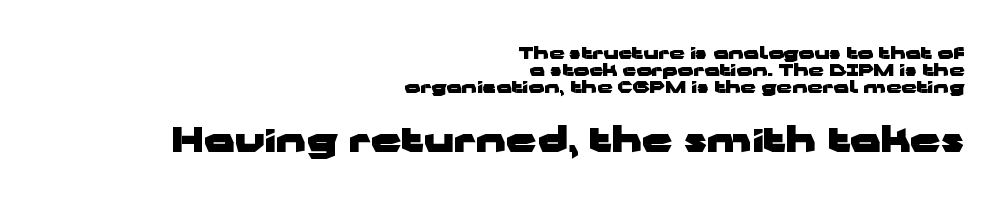
Q: Is the text bold? A: Yes.
Q: Is the text italic (slanted)? A: No, it is upright.
Q: Is the typeface a serif or a sans-serif typeface? A: Sans-serif.
Q: Is the text underlined? A: No.
Q: How is the paragraph aligned? A: Right-aligned.
Q: Is the spacing between letters normal or unusually wide? A: Normal.
Q: Is the spacing between lines tight, normal or loose? A: Tight.
Q: Which block of text is set in a larger size, the first (top) or the second (bottom)? A: The second (bottom) one.
Q: Width (condensed, normal, or wide)? A: Wide.
Q: Stroke contrast? A: Low.
Q: x-height? A: Medium.
Q: Monospaced? A: No.
